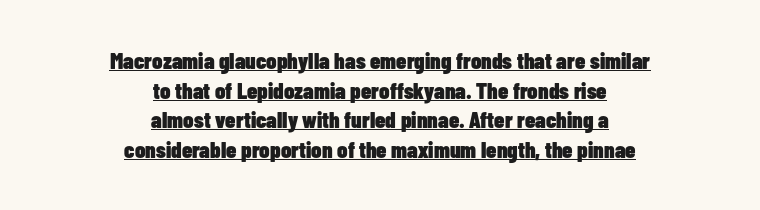
The image shows 23 px bold type, upright; set centered, normal line spacing (1.29x), normal letter spacing, underlined.
